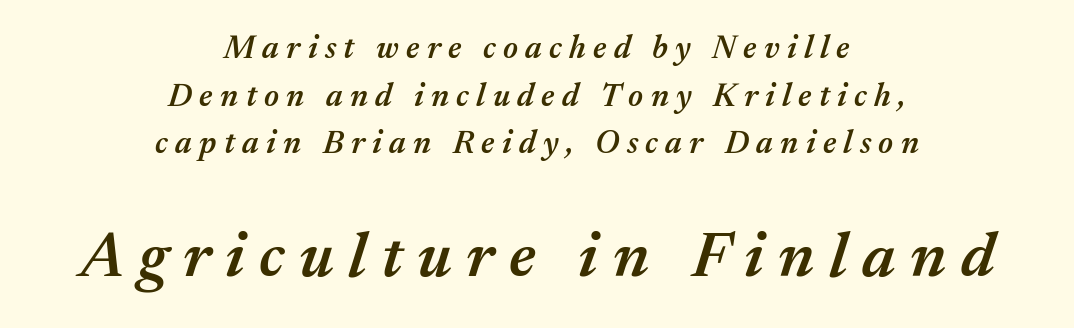
Q: Is the text bold? A: Semi-bold.
Q: Is the text italic (slanted)? A: Yes, it leans right by about 17 degrees.
Q: Is the text underlined? A: No.
Q: How is the paragraph aligned? A: Centered.
Q: Is the spacing between letters normal or unusually wide? A: Unusually wide.
Q: Is the spacing between lines tight, normal or loose? A: Normal.
Q: Which block of text is set in a larger size, the first (top) or the second (bottom)? A: The second (bottom) one.
Q: Width (condensed, normal, or wide)? A: Normal.
Q: Stroke contrast? A: Medium.
Q: x-height? A: Medium.
Q: Monospaced? A: No.
